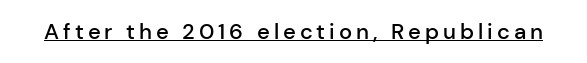
The image shows 22 px text type, upright; set underlined.
